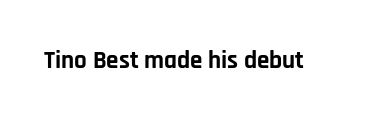
Underlining? Definitely not there. Strong, thick strokes mark this as bold type. This sample uses an upright cut, with every glyph sitting square on the baseline. A typesetter would call this zero additional tracking.
